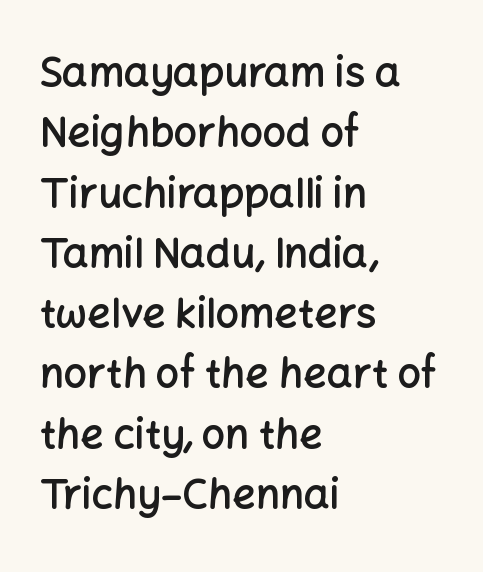
{"serif": "no", "italic": "no", "bold": "semi", "weight": "semibold", "width": "normal", "stroke_contrast": "low", "x_height": "medium", "monospaced": "no", "underline": "no", "align": "left", "line_spacing": "normal", "line_spacing_ratio": 1.47, "letter_spacing": "normal", "letter_spacing_em": 0.0, "glyph_px": 41}
